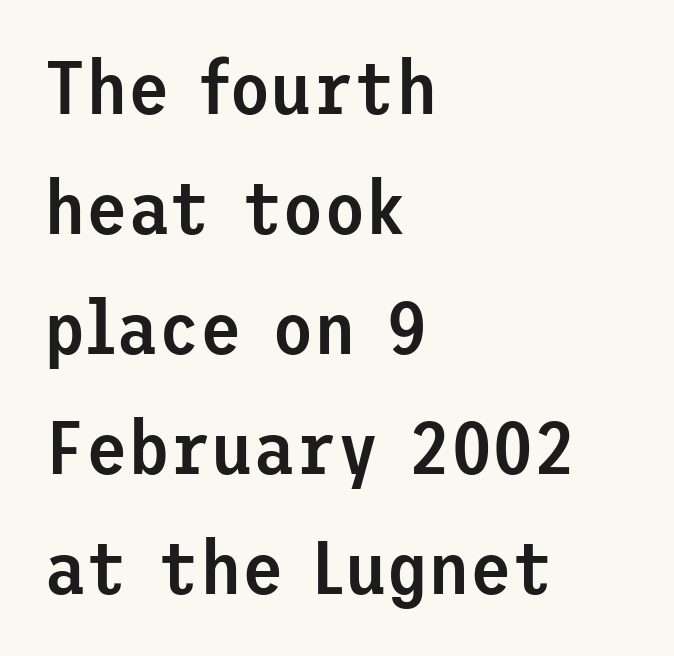
The image shows 76 px semibold sans-serif type, upright; set left-aligned, normal line spacing (1.58x), normal letter spacing, not underlined; low stroke contrast and a medium x-height.
